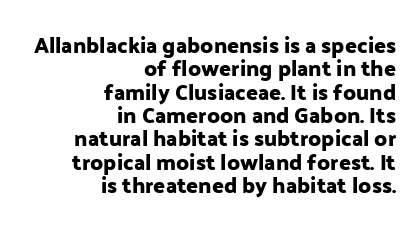
Q: Is the text italic (slanted)? A: No, it is upright.
Q: Is the text underlined? A: No.
Q: How is the paragraph aligned? A: Right-aligned.
Q: Is the spacing between letters normal or unusually wide? A: Normal.
Q: Is the spacing between lines tight, normal or loose? A: Tight.
